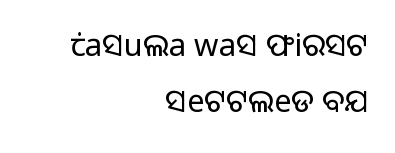
{"serif": "no", "italic": "no", "bold": "no", "weight": "regular", "width": "normal", "stroke_contrast": "low", "x_height": "medium", "monospaced": "no", "underline": "no", "align": "right", "line_spacing_ratio": 1.81, "letter_spacing": "normal", "letter_spacing_em": 0.0, "glyph_px": 31}
